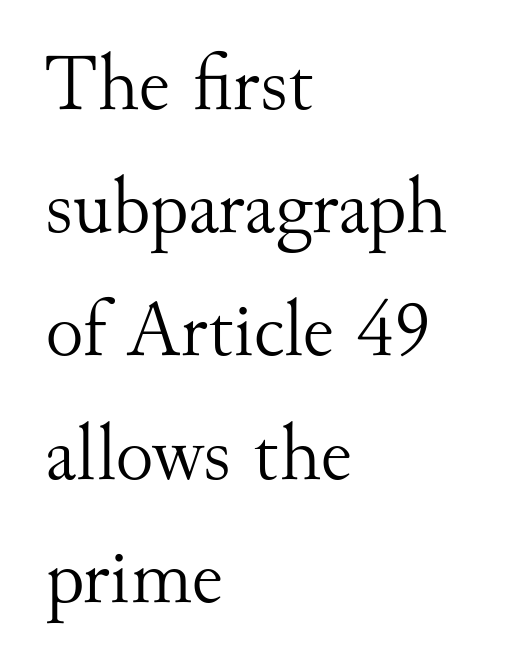
Stroke terminals: seriffed. Vertically, the passage feels balanced, rows spaced as you'd expect. These lines are rendered in a variable-pitch font. Clear beneath every line of the passage. Weight: not bold — regular or lighter.
